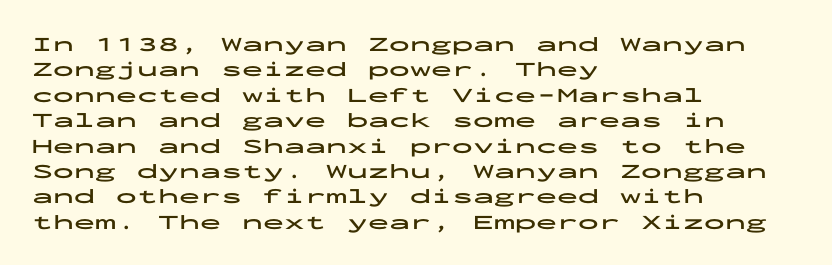
The gaps between neighbouring characters are ordinary and unremarkable. Heavy, bold letterforms. Posture: straight, roman, zero tilt. Caption: multi-line text, flush left, ragged right. Clear beneath every line of the passage.
